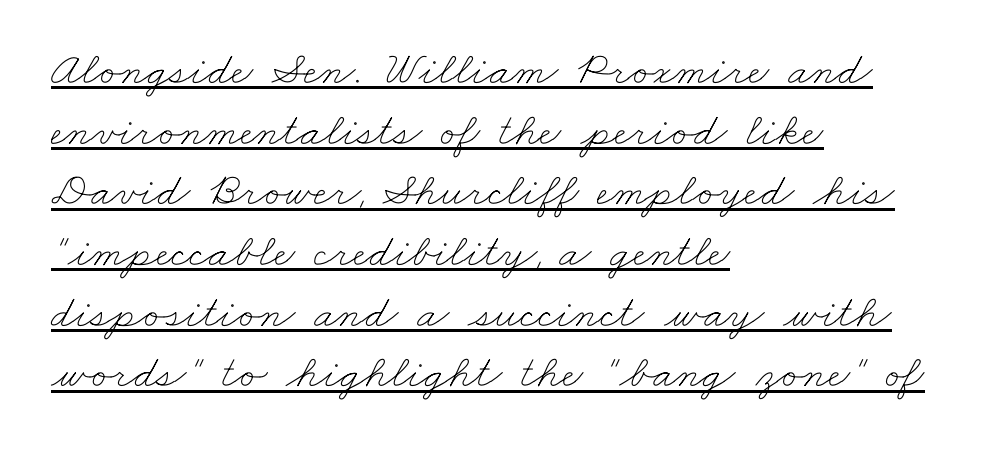
Q: Is the text bold? A: No.
Q: Is the text underlined? A: Yes.
Q: How is the paragraph aligned? A: Left-aligned.
Q: Is the spacing between letters normal or unusually wide? A: Normal.
Q: Is the spacing between lines tight, normal or loose? A: Normal.
Q: Width (condensed, normal, or wide)? A: Wide.
Q: Stroke contrast? A: Low.
Q: x-height? A: Small.
Q: Monospaced? A: No.
